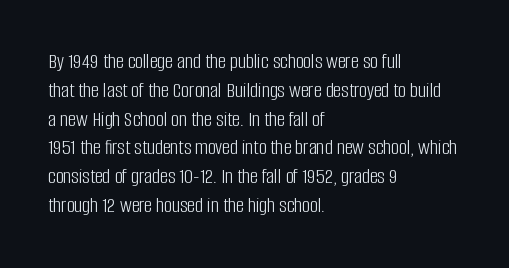
{"italic": "no", "bold": "no", "underline": "no", "align": "left", "line_spacing": "normal", "line_spacing_ratio": 1.31, "letter_spacing": "normal", "letter_spacing_em": 0.0, "glyph_px": 22}
